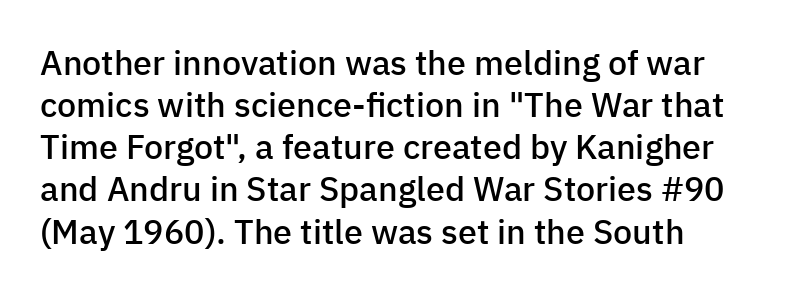
Q: Is the text bold? A: Semi-bold.
Q: Is the text italic (slanted)? A: No, it is upright.
Q: Is the typeface a serif or a sans-serif typeface? A: Sans-serif.
Q: Is the text underlined? A: No.
Q: How is the paragraph aligned? A: Left-aligned.
Q: Is the spacing between letters normal or unusually wide? A: Normal.
Q: Width (condensed, normal, or wide)? A: Normal.
Q: Stroke contrast? A: Low.
Q: x-height? A: Medium.
Q: Monospaced? A: No.
